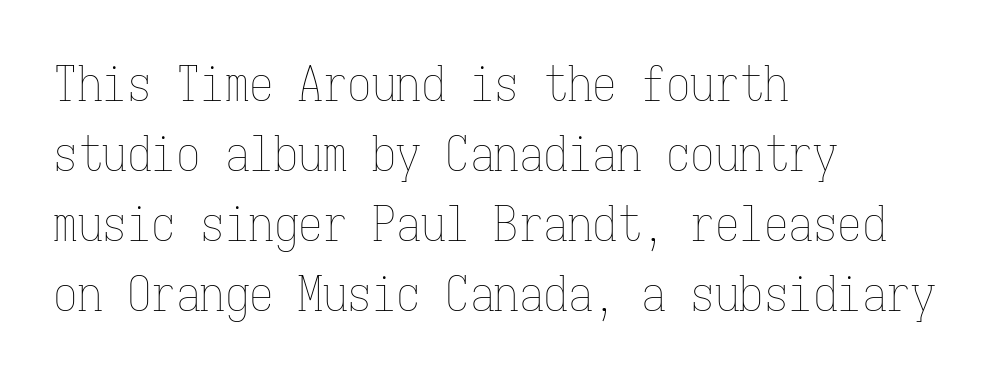
The image shows 49 px thin, condensed type, upright, monospaced; set left-aligned, normal line spacing (1.43x), normal letter spacing, not underlined; low stroke contrast and a medium x-height.
